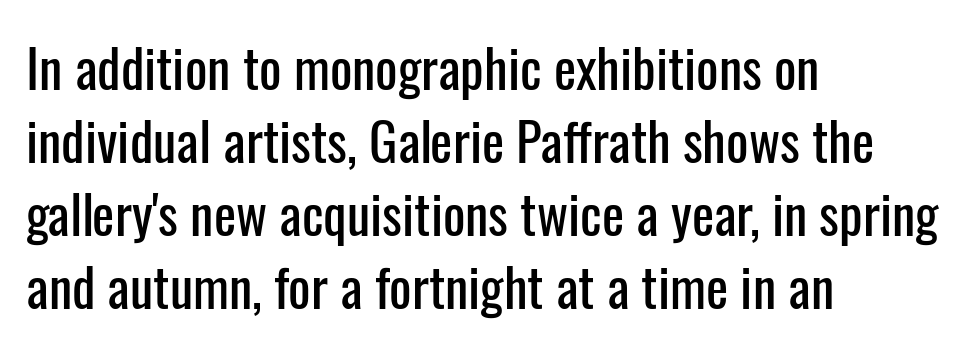
Nope, not italic — everything's standing straight. Is there much room between lines? A standard amount, neither cramped nor airy. Each line starts at the same left margin while the right side varies. The foot of each line stays bare and open. Look at the tracking — it's just the regular setting, nothing added. The letters advance in unequal steps, a hallmark of proportional type.
